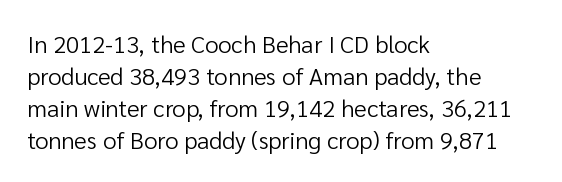
A bare baseline throughout the passage. Does the lettering tilt? It doesn't — this is upright. Leftover space on each line is placed entirely after the last word. Regarding leading, the lines here are spaced in the standard way. Inter-character spacing is left at the font's built-in metrics. Compared with a typical body face, this is equally light or lighter still.
